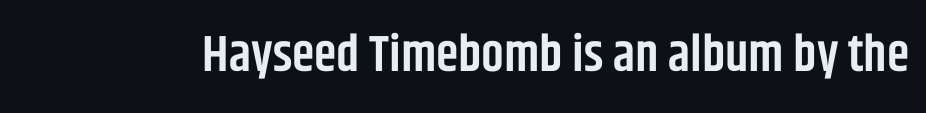
Q: Is the text bold? A: Semi-bold.
Q: Is the text italic (slanted)? A: No, it is upright.
Q: Is the typeface a serif or a sans-serif typeface? A: Sans-serif.
Q: Is the text underlined? A: No.
Q: Is the spacing between letters normal or unusually wide? A: Normal.
Q: Width (condensed, normal, or wide)? A: Condensed.
Q: Stroke contrast? A: Low.
Q: x-height? A: Large.
Q: Monospaced? A: No.
